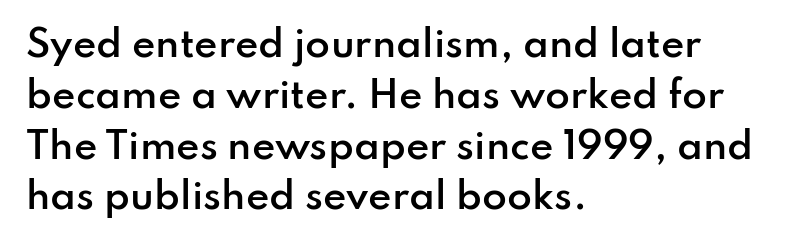
Q: Is the text bold? A: Semi-bold.
Q: Is the text italic (slanted)? A: No, it is upright.
Q: Is the typeface a serif or a sans-serif typeface? A: Sans-serif.
Q: Is the text underlined? A: No.
Q: How is the paragraph aligned? A: Left-aligned.
Q: Is the spacing between letters normal or unusually wide? A: Normal.
Q: Is the spacing between lines tight, normal or loose? A: Normal.
Q: Width (condensed, normal, or wide)? A: Normal.
Q: Stroke contrast? A: Low.
Q: x-height? A: Small.
Q: Monospaced? A: No.
